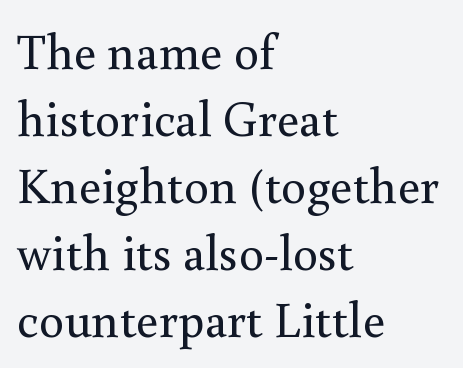
{"serif": "yes", "italic": "no", "bold": "no", "weight": "regular", "width": "normal", "stroke_contrast": "medium", "x_height": "small", "monospaced": "no", "underline": "no", "align": "left", "line_spacing": "normal", "line_spacing_ratio": 1.34, "letter_spacing": "normal", "letter_spacing_em": 0.0, "glyph_px": 50}
